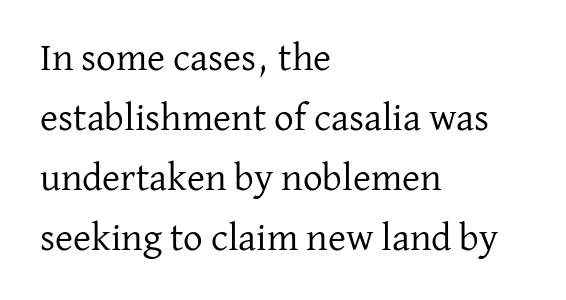
Q: Is the text bold? A: No.
Q: Is the text italic (slanted)? A: No, it is upright.
Q: Is the typeface a serif or a sans-serif typeface? A: Serif.
Q: Is the text underlined? A: No.
Q: How is the paragraph aligned? A: Left-aligned.
Q: Is the spacing between letters normal or unusually wide? A: Normal.
Q: Is the spacing between lines tight, normal or loose? A: Normal.
Q: Width (condensed, normal, or wide)? A: Normal.
Q: Stroke contrast? A: Low.
Q: x-height? A: Medium.
Q: Monospaced? A: No.
